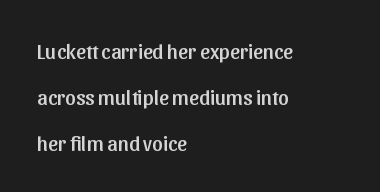
The compositor pushed each line to the left boundary. The axis of the letterforms is exactly vertical. Descenders are the only things crossing below the line. One glance says open: line gaps are wider than usual. The gaps between neighbouring characters are ordinary and unremarkable.
